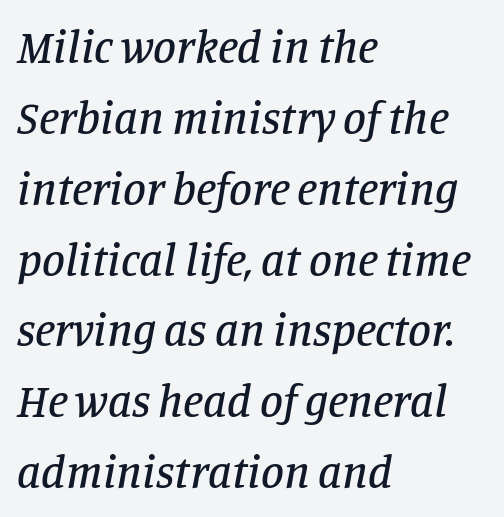
Is the block centered? No — it sits flush against the left margin. Font category for this specimen: serif. Spacing verdict: proportional, widths tailored to each character. How would I describe the line gaps? Plain and ordinary.
